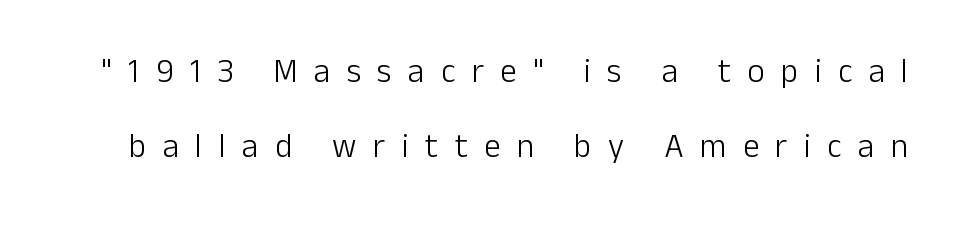
The image shows 33 px light sans-serif type, upright; set loose line spacing (2.26x), unusually wide letter spacing (+0.5 em), not underlined; low stroke contrast and a medium x-height.
